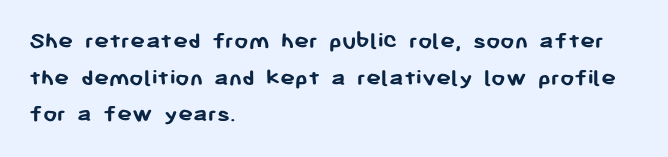
Compared with an ordinary text face, these strokes are far heavier — a full bold. Tall strokes in this sample are plumb rather than angled. Reading down the block, your eye returns to a fixed left position each line. The space directly below the letters is spotless. Leading matches the norm, producing a regular column. The type is set solid horizontally, with unmodified tracking.
